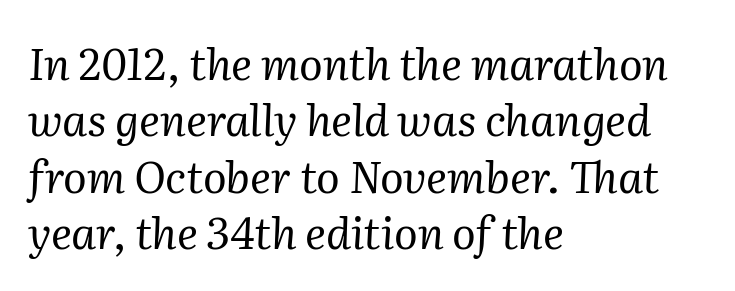
The image shows 44 px regular-weight serif type, italic (leaning right); set left-aligned, normal line spacing (1.28x), normal letter spacing, not underlined; medium stroke contrast and a medium x-height.
